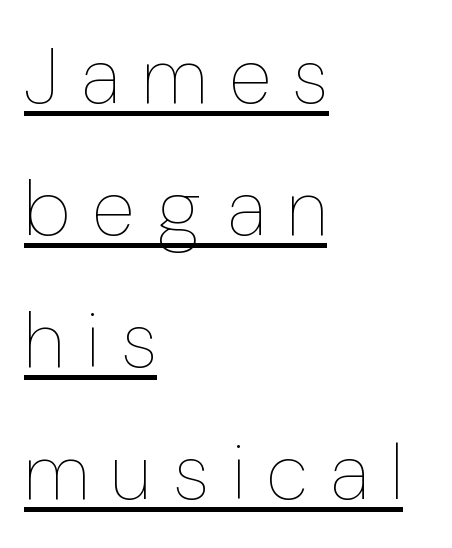
Caption: expanded tracking, letters set apart. Does the copy run flush right? No — it runs flush left. A light-to-regular cut is what we see here. This is roman type, the default non-slanted kind.
